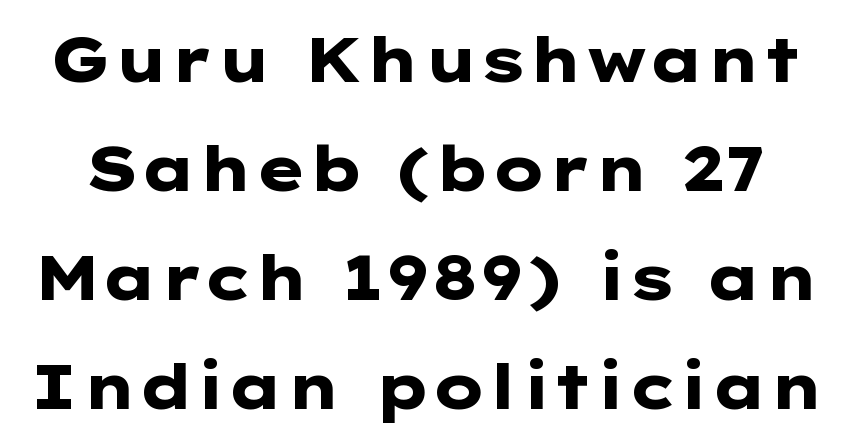
{"serif": "no", "italic": "no", "bold": "yes", "weight": "heavy", "width": "wide", "stroke_contrast": "low", "x_height": "medium", "underline": "no", "line_spacing_ratio": 1.76, "letter_spacing": "normal", "letter_spacing_em": 0.0, "glyph_px": 62}
